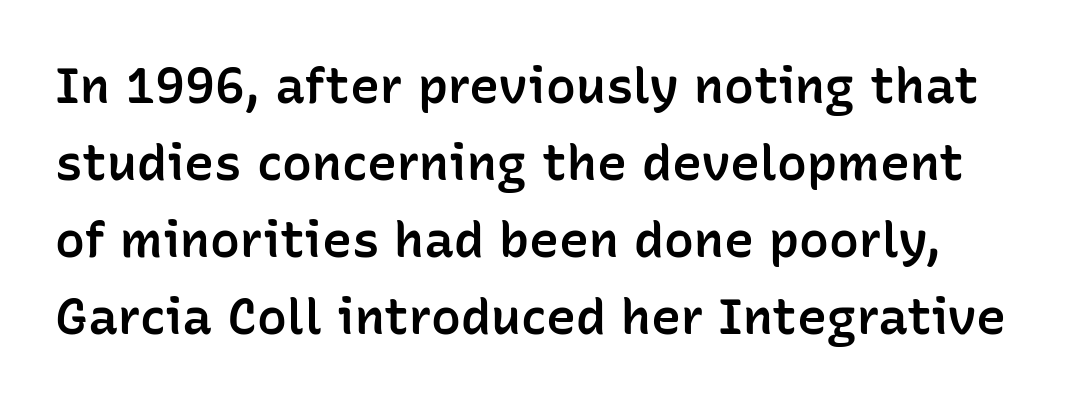
The space between consecutive lines is moderate. Caption: semibold face, moderately heavy strokes. The rendering keeps characters at their native spacing. The axis of the letterforms is exactly vertical.
